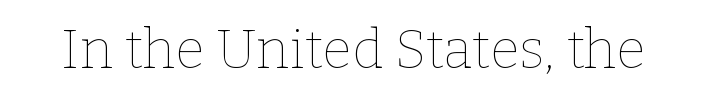
The image shows 54 px thin type, upright; set normal letter spacing, not underlined; low stroke contrast and a medium x-height.
